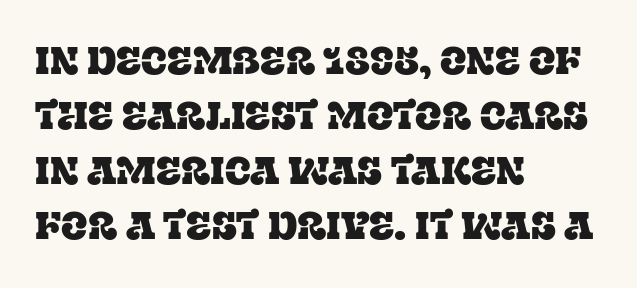
Q: Is the text italic (slanted)? A: No, it is upright.
Q: Is the typeface a serif or a sans-serif typeface? A: Serif.
Q: Is the text underlined? A: No.
Q: How is the paragraph aligned? A: Left-aligned.
Q: Is the spacing between letters normal or unusually wide? A: Normal.
Q: Is the spacing between lines tight, normal or loose? A: Normal.
Q: Width (condensed, normal, or wide)? A: Normal.
Q: Stroke contrast? A: Low.
Q: x-height? A: Large.
Q: Monospaced? A: No.
